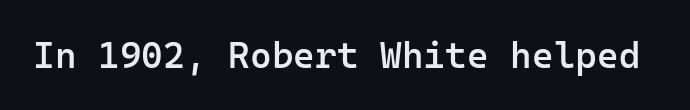
The image shows 37 px semibold sans-serif type, upright, monospaced; set normal letter spacing, not underlined; low stroke contrast and a medium x-height.
